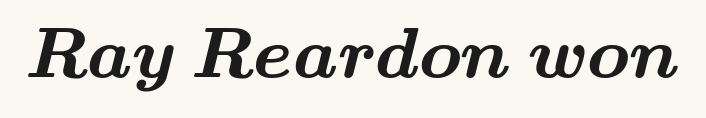
Tracking here is standard; glyphs follow each other at the usual distance. This rendering employs a face with finishing strokes, i.e., a serif. A typesetter would call this proportional, since set widths differ per character. Each row of text sits above clean, open space. Students, this is bold: see how much ink each stroke carries.
